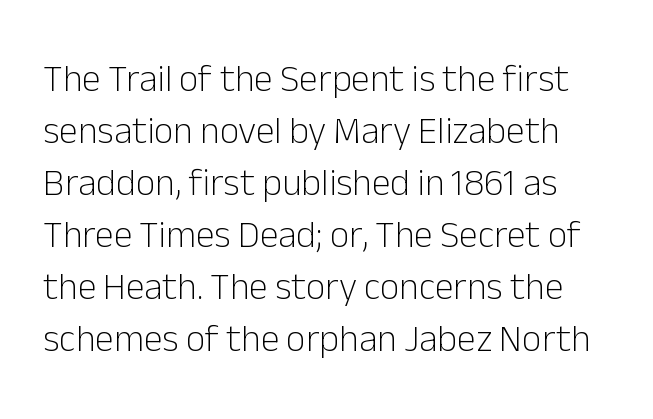
Q: Is the text bold? A: No.
Q: Is the text italic (slanted)? A: No, it is upright.
Q: Is the typeface a serif or a sans-serif typeface? A: Sans-serif.
Q: Is the text underlined? A: No.
Q: Is the spacing between letters normal or unusually wide? A: Normal.
Q: Is the spacing between lines tight, normal or loose? A: Normal.
Q: Width (condensed, normal, or wide)? A: Normal.
Q: Stroke contrast? A: Low.
Q: x-height? A: Medium.
Q: Monospaced? A: No.
